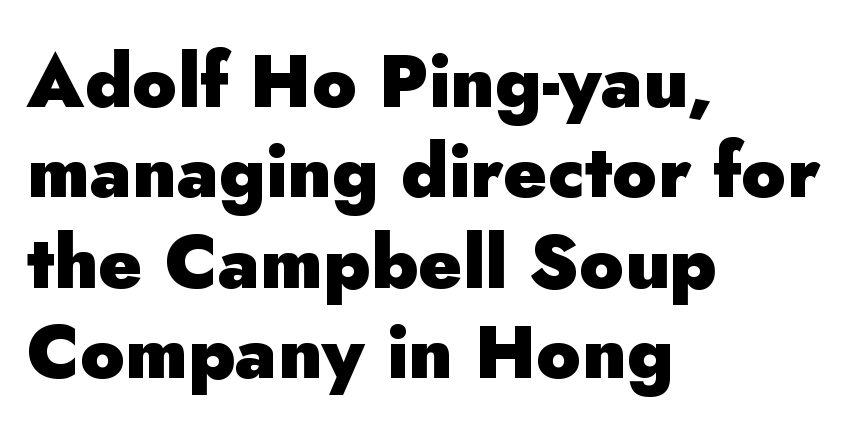
The image shows 74 px heavy sans-serif type, upright; set left-aligned, line spacing 1.22x, normal letter spacing, not underlined; low stroke contrast and a small x-height.
